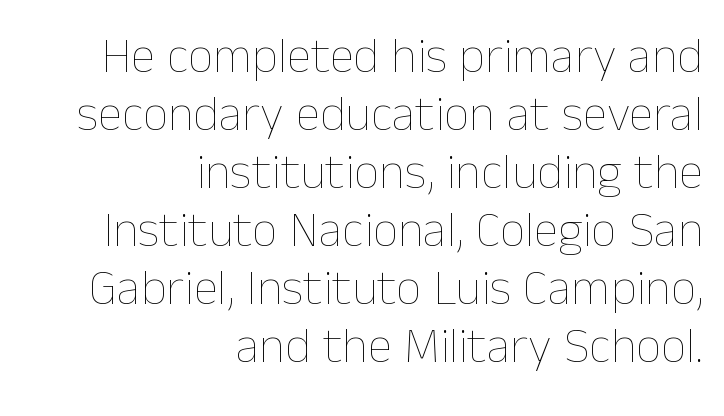
Q: Is the text bold? A: No.
Q: Is the text italic (slanted)? A: No, it is upright.
Q: Is the text underlined? A: No.
Q: How is the paragraph aligned? A: Right-aligned.
Q: Is the spacing between letters normal or unusually wide? A: Normal.
Q: Width (condensed, normal, or wide)? A: Normal.
Q: Stroke contrast? A: Low.
Q: x-height? A: Medium.
Q: Monospaced? A: No.
